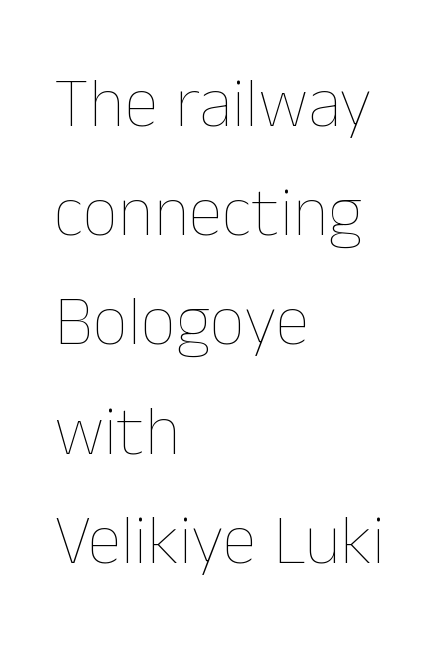
Q: Is the text bold? A: No.
Q: Is the text italic (slanted)? A: No, it is upright.
Q: Is the text underlined? A: No.
Q: How is the paragraph aligned? A: Left-aligned.
Q: Is the spacing between letters normal or unusually wide? A: Normal.
Q: Is the spacing between lines tight, normal or loose? A: Normal.
Q: Width (condensed, normal, or wide)? A: Normal.
Q: Stroke contrast? A: Low.
Q: x-height? A: Medium.
Q: Monospaced? A: No.
